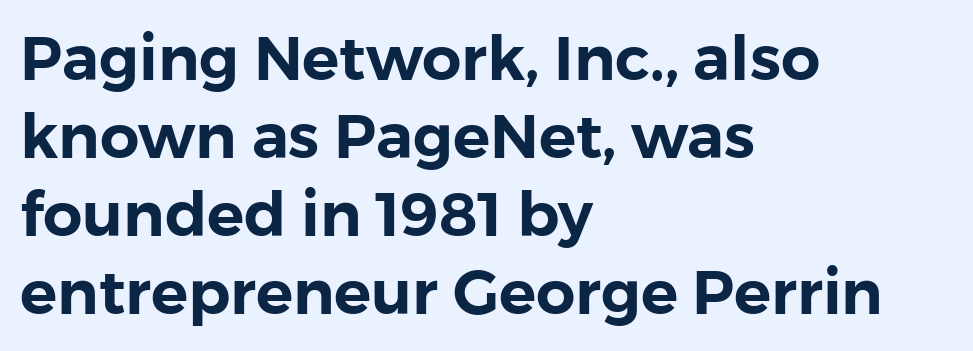
A typesetter would call this leading conventional body-copy spacing. The gap between lines stays unmarked. Each letter keeps its own natural width here, so spacing adapts to shape. All the whitespace from short lines collects on the right. Notice how the stems are strictly vertical — no italics here. Short note: letters normally spaced.
